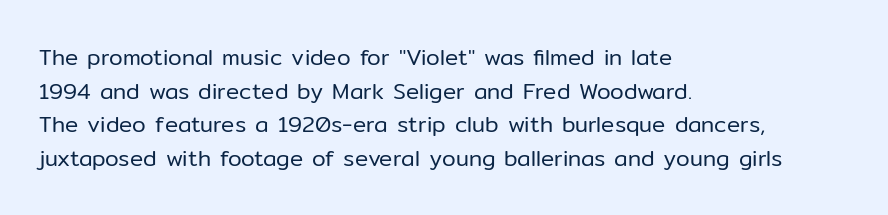
Unbolded letterforms with no extra heft. The letterforms sit shoulder to shoulder at normal distance. Line spacing here is normal. Glance below the letters and you will spot only blank space. Visually the block forms a straight wall on the left and a jagged coastline on the right.
